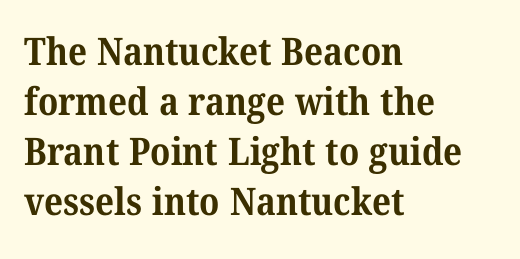
{"serif": "yes", "bold": "yes", "weight": "bold", "width": "normal", "stroke_contrast": "medium", "x_height": "medium", "monospaced": "no", "underline": "no", "align": "left", "line_spacing": "normal", "line_spacing_ratio": 1.32, "letter_spacing": "normal", "letter_spacing_em": 0.0, "glyph_px": 38}
